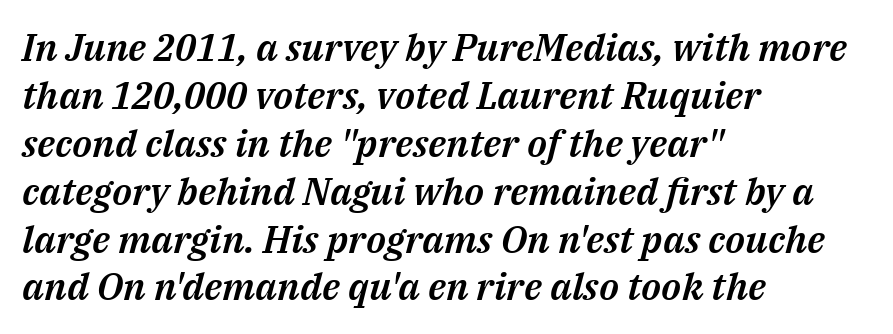
If you drew a line through each stem, it would be angled. Standard letterfit; no display-style spreading of the glyphs. The face used here is proportionally spaced, like ordinary book or web type. The lines in this sample share a left origin and differ only in where they stop.
